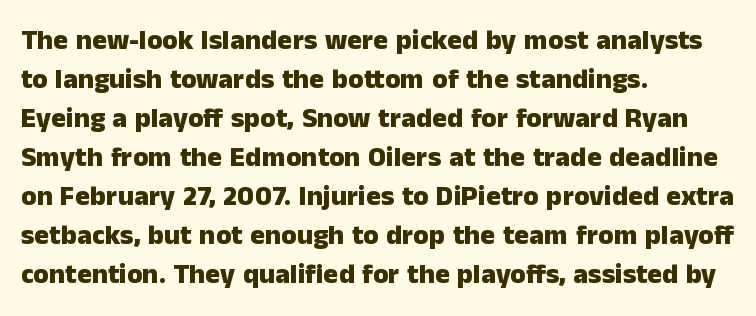
Q: Is the text bold? A: Yes.
Q: Is the text italic (slanted)? A: No, it is upright.
Q: Is the typeface a serif or a sans-serif typeface? A: Sans-serif.
Q: Is the text underlined? A: No.
Q: How is the paragraph aligned? A: Left-aligned.
Q: Is the spacing between letters normal or unusually wide? A: Normal.
Q: Is the spacing between lines tight, normal or loose? A: Normal.
Q: Width (condensed, normal, or wide)? A: Normal.
Q: Stroke contrast? A: Low.
Q: x-height? A: Medium.
Q: Monospaced? A: No.
